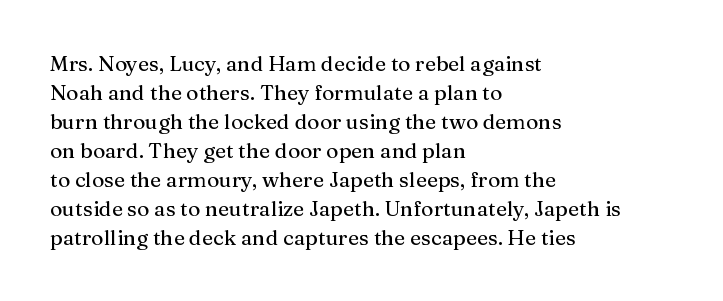
{"italic": "no", "underline": "no", "align": "left", "line_spacing": "normal", "line_spacing_ratio": 1.38, "letter_spacing": "normal", "letter_spacing_em": 0.0, "glyph_px": 21}
